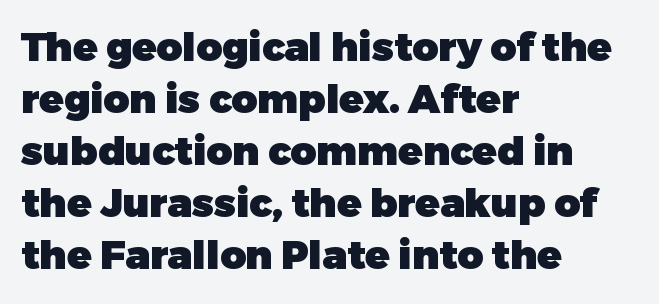
{"serif": "no", "italic": "no", "bold": "yes", "weight": "heavy", "width": "normal", "stroke_contrast": "low", "x_height": "medium", "monospaced": "no", "underline": "no", "align": "left", "line_spacing": "normal", "line_spacing_ratio": 1.3, "letter_spacing": "normal", "letter_spacing_em": 0.0, "glyph_px": 40}
